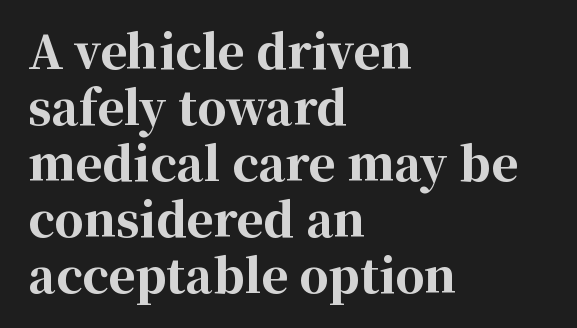
{"serif": "yes", "italic": "no", "bold": "yes", "weight": "bold", "width": "normal", "stroke_contrast": "high", "x_height": "medium", "monospaced": "no", "underline": "no", "align": "left", "line_spacing_ratio": 1.22, "letter_spacing": "normal", "letter_spacing_em": 0.0, "glyph_px": 46}
